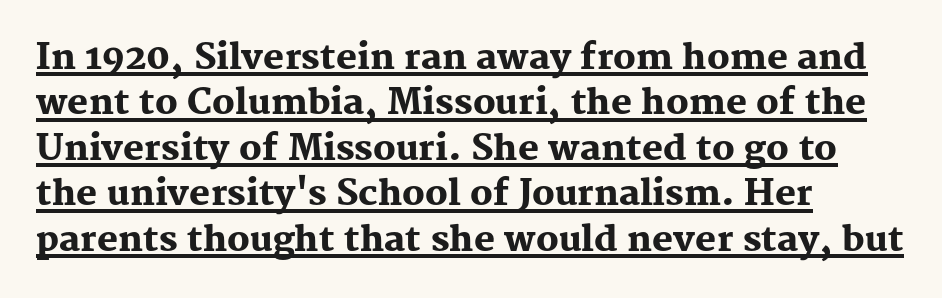
The image shows 35 px heavy serif type, upright; set left-aligned, normal line spacing (1.3x), normal letter spacing, underlined; medium stroke contrast and a medium x-height.
